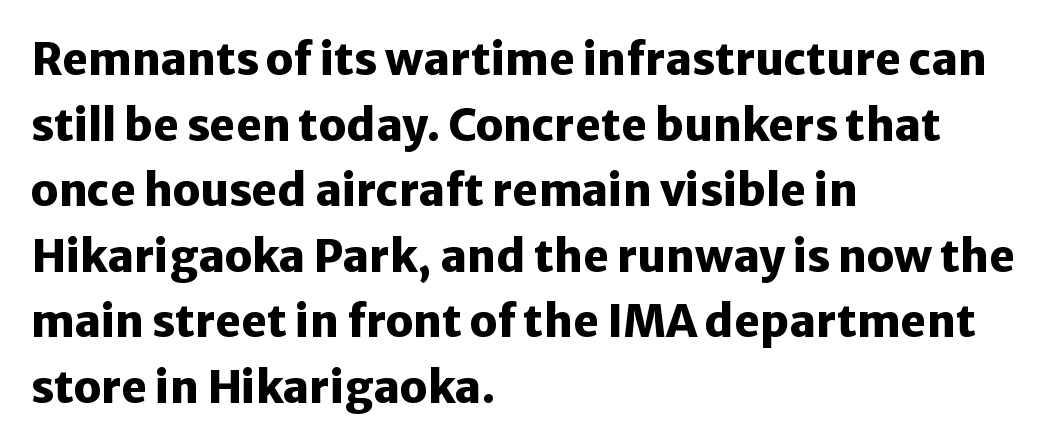
Q: Is the text bold? A: Yes.
Q: Is the text italic (slanted)? A: No, it is upright.
Q: Is the typeface a serif or a sans-serif typeface? A: Sans-serif.
Q: Is the text underlined? A: No.
Q: How is the paragraph aligned? A: Left-aligned.
Q: Is the spacing between letters normal or unusually wide? A: Normal.
Q: Is the spacing between lines tight, normal or loose? A: Normal.
Q: Width (condensed, normal, or wide)? A: Normal.
Q: Stroke contrast? A: Low.
Q: x-height? A: Medium.
Q: Monospaced? A: No.
